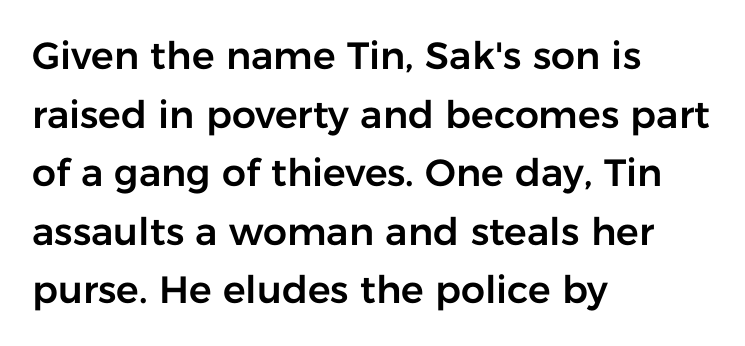
{"serif": "no", "italic": "no", "width": "normal", "stroke_contrast": "low", "x_height": "medium", "monospaced": "no", "underline": "no", "align": "left", "line_spacing": "normal", "line_spacing_ratio": 1.54, "letter_spacing": "normal", "letter_spacing_em": 0.0, "glyph_px": 38}
